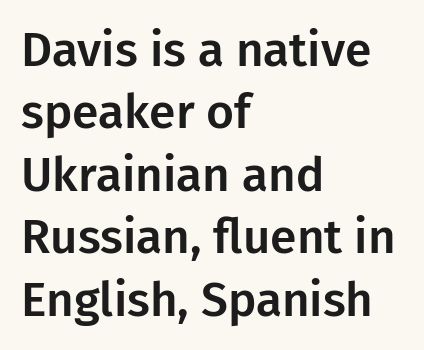
{"serif": "no", "italic": "no", "width": "normal", "stroke_contrast": "low", "x_height": "medium", "monospaced": "no", "underline": "no", "align": "left", "line_spacing": "normal", "line_spacing_ratio": 1.3, "letter_spacing": "normal", "letter_spacing_em": 0.0, "glyph_px": 48}
